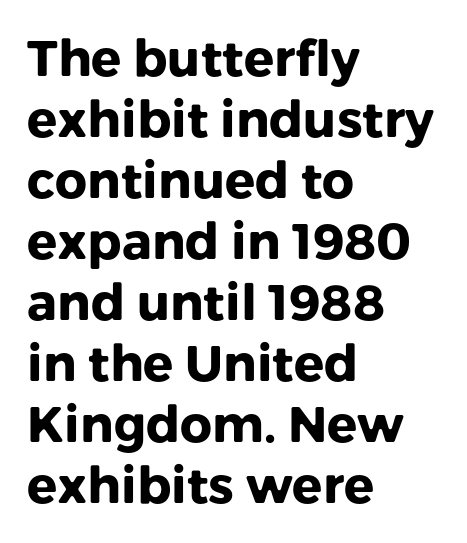
Q: Is the text bold? A: Yes.
Q: Is the text italic (slanted)? A: No, it is upright.
Q: Is the typeface a serif or a sans-serif typeface? A: Sans-serif.
Q: Is the text underlined? A: No.
Q: How is the paragraph aligned? A: Left-aligned.
Q: Is the spacing between letters normal or unusually wide? A: Normal.
Q: Width (condensed, normal, or wide)? A: Normal.
Q: Stroke contrast? A: Low.
Q: x-height? A: Medium.
Q: Monospaced? A: No.
